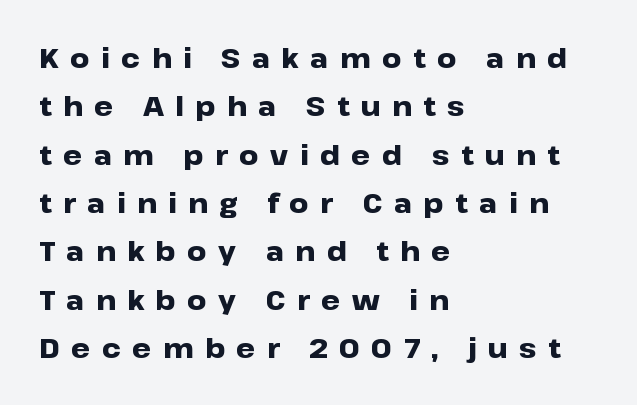
{"italic": "no", "bold": "yes", "underline": "no", "align": "left", "line_spacing_ratio": 1.79, "letter_spacing": "wide", "letter_spacing_em": 0.42, "glyph_px": 27}
